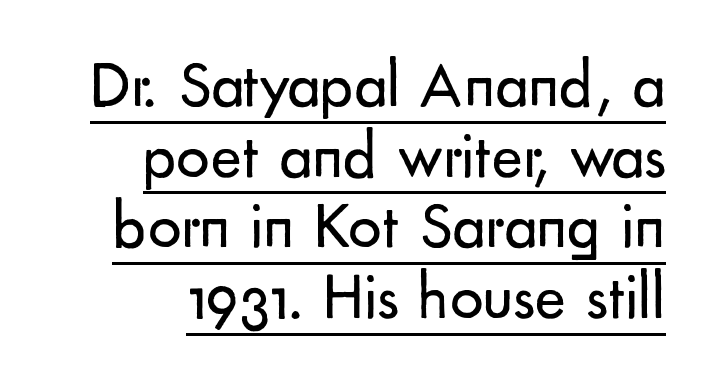
Q: Is the text bold? A: No.
Q: Is the text italic (slanted)? A: No, it is upright.
Q: Is the typeface a serif or a sans-serif typeface? A: Sans-serif.
Q: Is the text underlined? A: Yes.
Q: How is the paragraph aligned? A: Right-aligned.
Q: Is the spacing between letters normal or unusually wide? A: Normal.
Q: Is the spacing between lines tight, normal or loose? A: Tight.
Q: Width (condensed, normal, or wide)? A: Normal.
Q: Stroke contrast? A: Low.
Q: x-height? A: Small.
Q: Monospaced? A: No.
